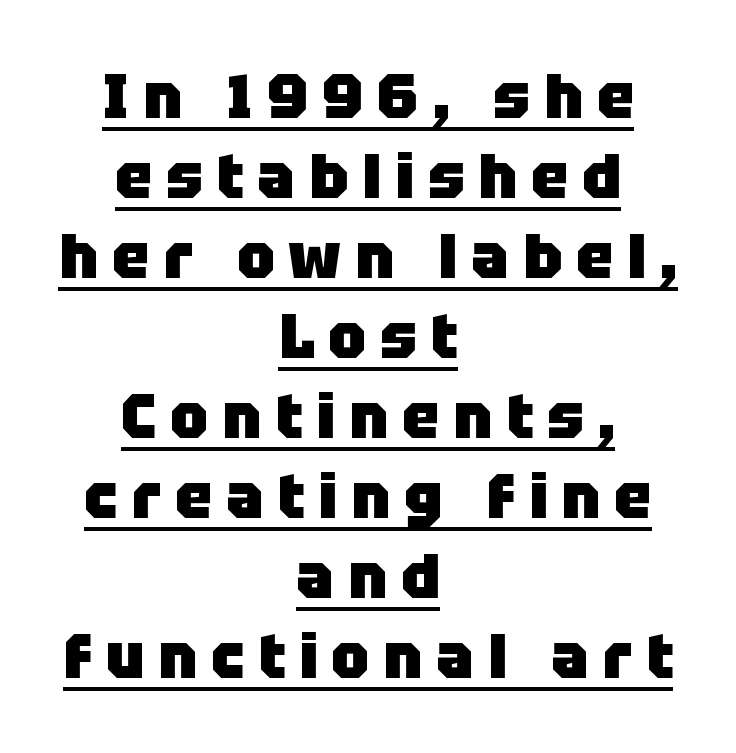
The image shows 63 px heavy sans-serif type, upright; set centered, normal line spacing (1.27x), unusually wide letter spacing (+0.22 em), underlined; low stroke contrast and a large x-height.
